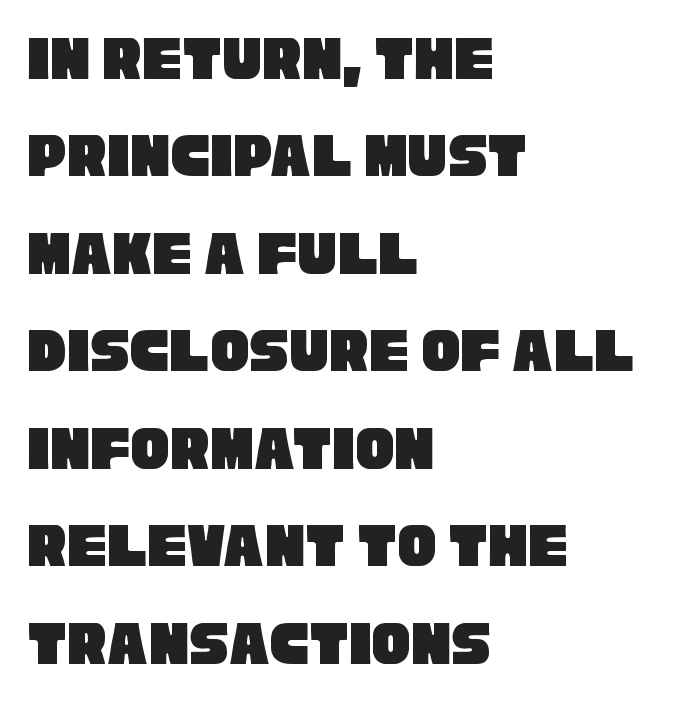
The space directly below the letters is spotless. Is there much room between lines? A standard amount, neither cramped nor airy. In terms of letterform style, serifs are entirely absent. Tracking here is standard; glyphs follow each other at the usual distance. Teacher's note: observe the even left margin — that is flush-left alignment. Looks like regular typesetting: each glyph gets only the width it needs.
